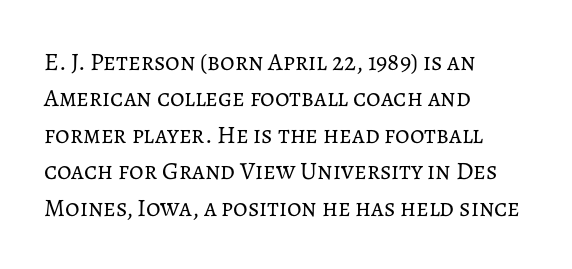
The image shows 25 px text type, upright; set left-aligned, normal line spacing (1.46x), normal letter spacing, not underlined.
